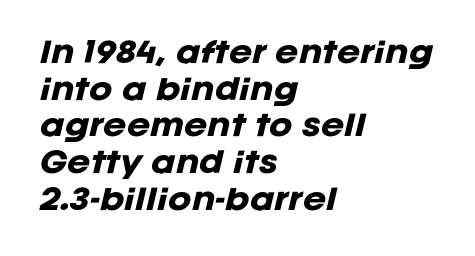
The string is rendered with underlining switched off. Line spacing here is normal. Characters are canted at an angle relative to the baseline's perpendicular. The setting favours the left margin, as ordinary paragraphs usually do. Every letter is thick-stroked: bold, no question. These lines are rendered in a variable-pitch font.
